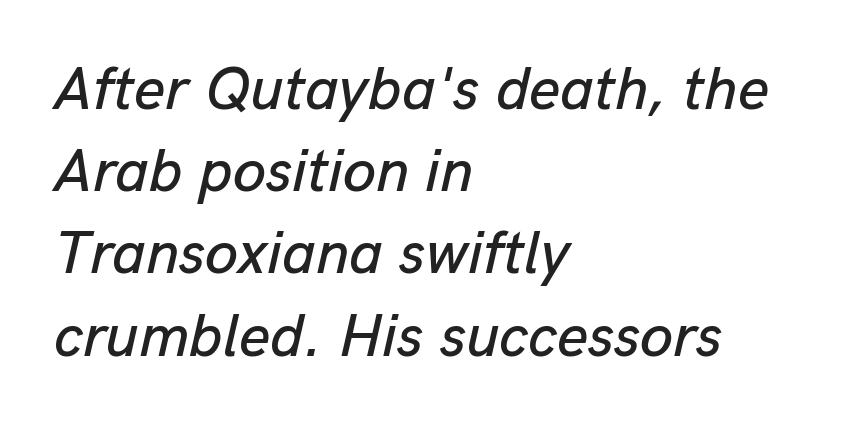
These lines are rendered in a variable-pitch font. Tracking here is standard; glyphs follow each other at the usual distance. The passage shown stacks its lines at a standard gap. Where is the straight margin? On the left. The rendering applies a slant to the glyphs. The foot of each line stays bare and open.
